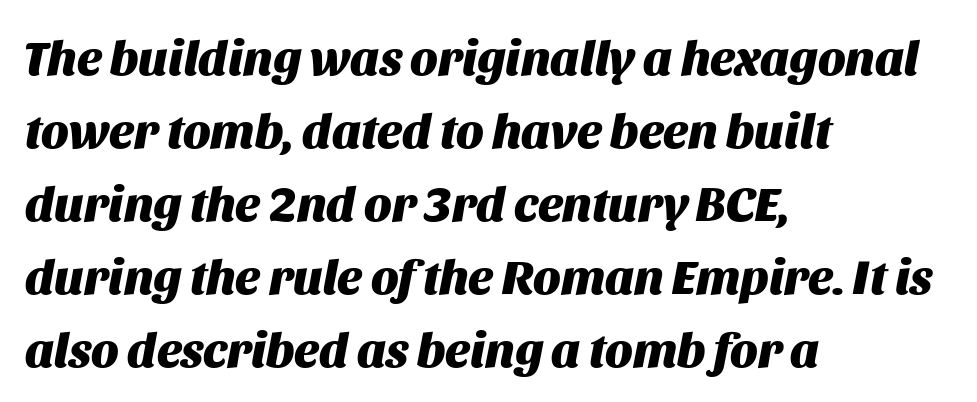
The image shows 49 px heavy type, italic (leaning right); set left-aligned, normal line spacing (1.49x), normal letter spacing, not underlined; medium stroke contrast and a large x-height.
